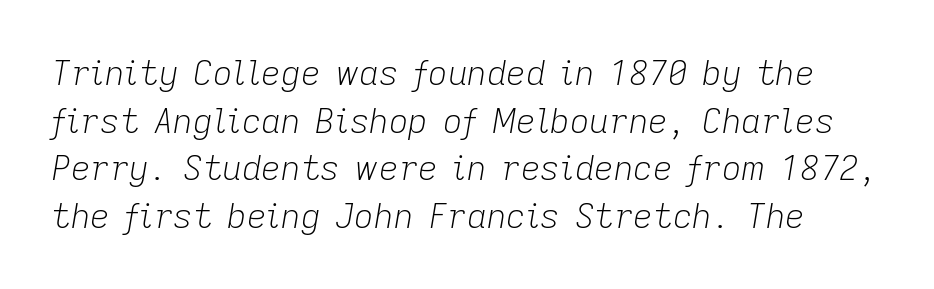
{"italic": "yes", "lean": "right", "slant_degrees": 9, "bold": "no", "weight": "light", "width": "normal", "stroke_contrast": "low", "x_height": "medium", "monospaced": "no", "underline": "no", "line_spacing": "normal", "line_spacing_ratio": 1.4, "letter_spacing": "normal", "letter_spacing_em": 0.0, "glyph_px": 34}
